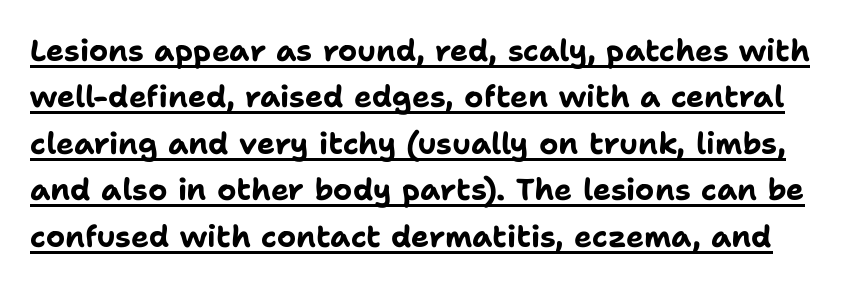
Q: Is the text bold? A: Yes.
Q: Is the text italic (slanted)? A: No, it is upright.
Q: Is the typeface a serif or a sans-serif typeface? A: Sans-serif.
Q: Is the text underlined? A: Yes.
Q: Is the spacing between letters normal or unusually wide? A: Normal.
Q: Is the spacing between lines tight, normal or loose? A: Normal.
Q: Width (condensed, normal, or wide)? A: Normal.
Q: Stroke contrast? A: Low.
Q: x-height? A: Medium.
Q: Monospaced? A: No.
